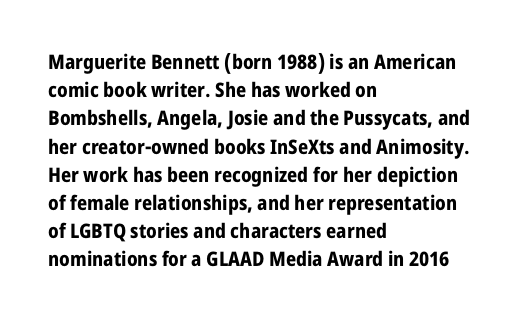
Q: Is the text bold? A: Yes.
Q: Is the text italic (slanted)? A: No, it is upright.
Q: Is the text underlined? A: No.
Q: How is the paragraph aligned? A: Left-aligned.
Q: Is the spacing between letters normal or unusually wide? A: Normal.
Q: Is the spacing between lines tight, normal or loose? A: Normal.
